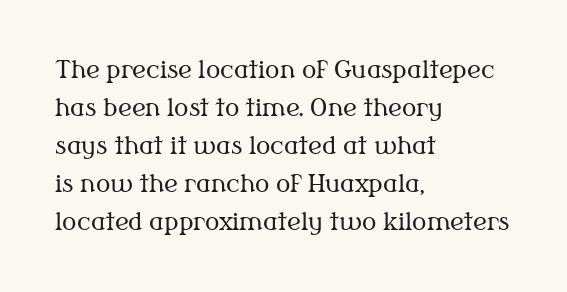
{"italic": "no", "bold": "no", "underline": "no", "align": "left", "line_spacing": "normal", "line_spacing_ratio": 1.58, "letter_spacing": "normal", "letter_spacing_em": 0.0, "glyph_px": 24}
